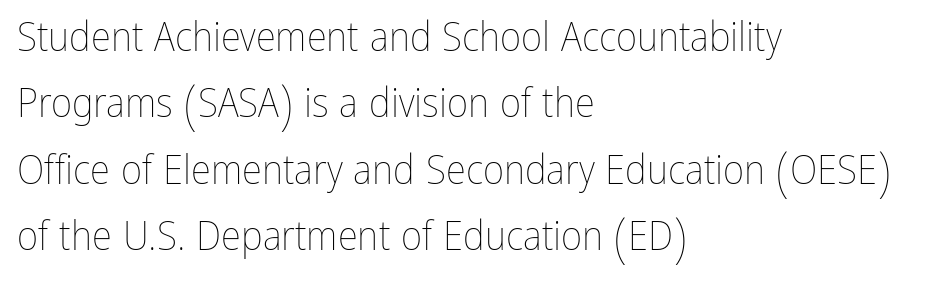
The image shows 41 px thin, condensed type, upright; set left-aligned, normal line spacing (1.62x), normal letter spacing, not underlined; low stroke contrast and a medium x-height.
